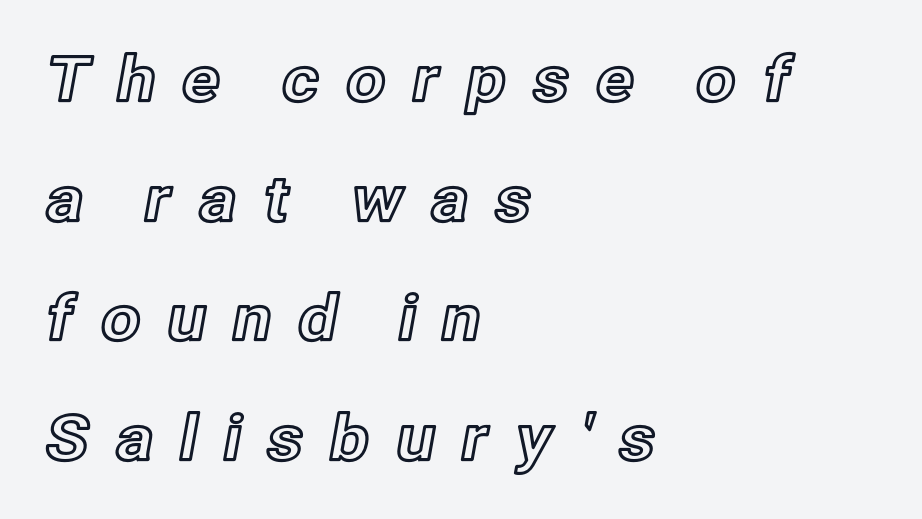
{"width": "normal", "x_height": "medium", "monospaced": "no", "underline": "no", "align": "left", "line_spacing": "loose", "line_spacing_ratio": 1.9, "letter_spacing": "wide", "letter_spacing_em": 0.39, "glyph_px": 63}
